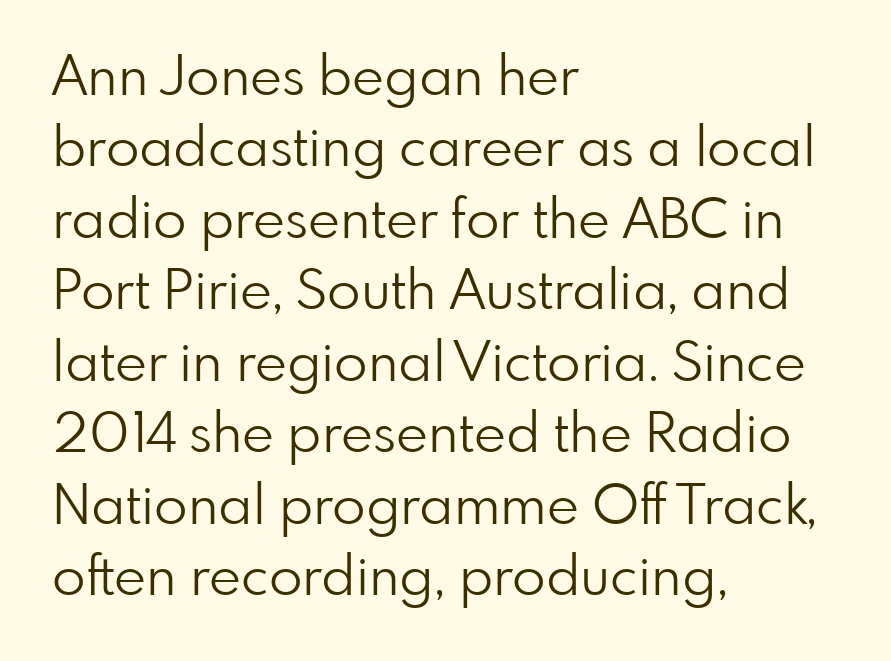
The image shows 55 px light sans-serif type, upright; set left-aligned, normal line spacing (1.3x), normal letter spacing, not underlined; low stroke contrast and a small x-height.
